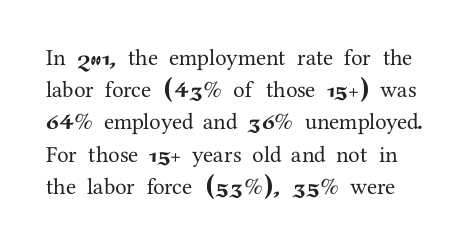
{"italic": "no", "underline": "no", "line_spacing": "normal", "line_spacing_ratio": 1.4, "letter_spacing": "normal", "letter_spacing_em": 0.0, "glyph_px": 23}
